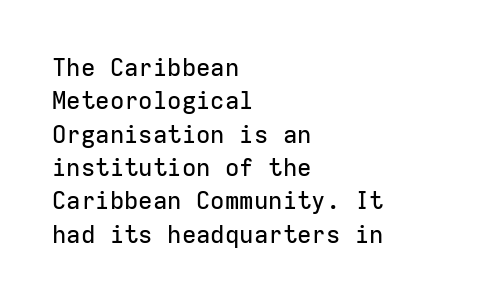
{"italic": "no", "underline": "no", "align": "left", "line_spacing": "normal", "line_spacing_ratio": 1.39, "letter_spacing": "normal", "letter_spacing_em": 0.0, "glyph_px": 24}
